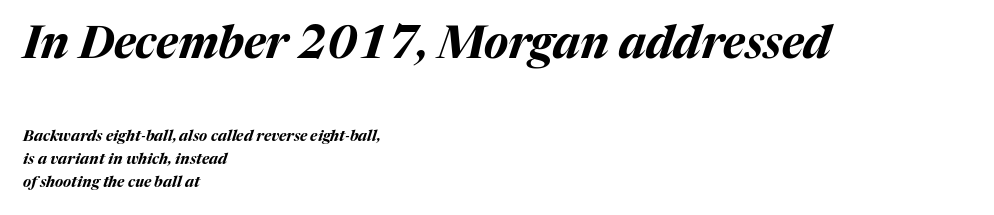
The image shows 45 px bold type, italic (leaning right); set left-aligned, normal line spacing (1.55x), normal letter spacing, not underlined; the first (top) block is 3.0x larger; medium stroke contrast and a medium x-height.
